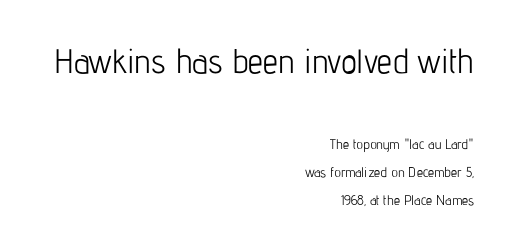
Q: Is the text bold? A: No.
Q: Is the text italic (slanted)? A: No, it is upright.
Q: Is the typeface a serif or a sans-serif typeface? A: Sans-serif.
Q: Is the text underlined? A: No.
Q: How is the paragraph aligned? A: Right-aligned.
Q: Is the spacing between letters normal or unusually wide? A: Normal.
Q: Is the spacing between lines tight, normal or loose? A: Loose.
Q: Which block of text is set in a larger size, the first (top) or the second (bottom)? A: The first (top) one.
Q: Width (condensed, normal, or wide)? A: Condensed.
Q: Stroke contrast? A: Low.
Q: x-height? A: Medium.
Q: Monospaced? A: No.
